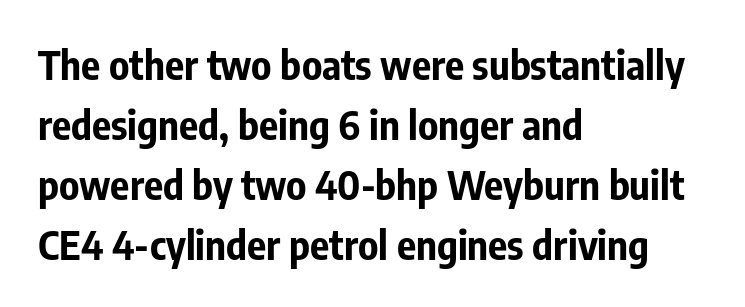
The image shows 40 px bold, condensed sans-serif type, upright; set left-aligned, normal line spacing (1.5x), normal letter spacing, not underlined; low stroke contrast and a medium x-height.
